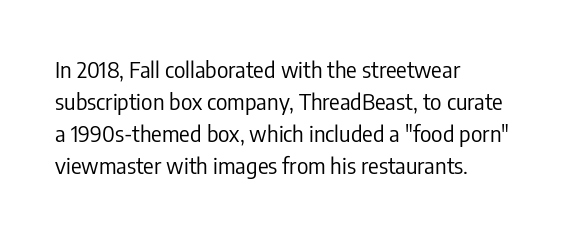
Q: Is the text bold? A: No.
Q: Is the text italic (slanted)? A: No, it is upright.
Q: Is the text underlined? A: No.
Q: How is the paragraph aligned? A: Left-aligned.
Q: Is the spacing between letters normal or unusually wide? A: Normal.
Q: Is the spacing between lines tight, normal or loose? A: Normal.
